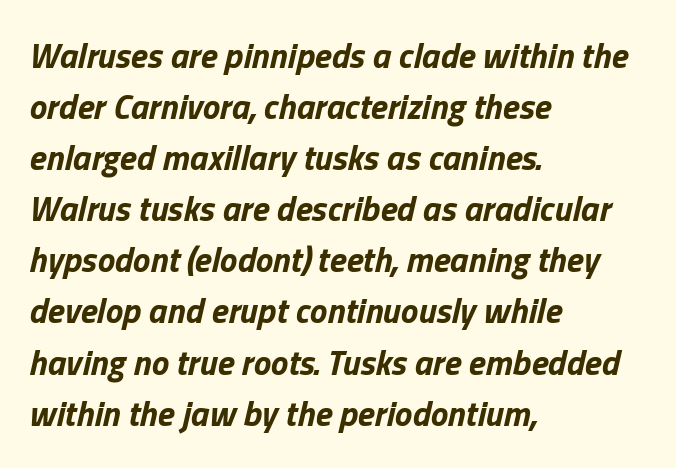
{"italic": "yes", "lean": "right", "slant_degrees": 13, "bold": "yes", "weight": "bold", "width": "normal", "stroke_contrast": "low", "x_height": "medium", "monospaced": "no", "underline": "no", "align": "left", "line_spacing": "normal", "line_spacing_ratio": 1.46, "letter_spacing": "normal", "letter_spacing_em": 0.0, "glyph_px": 35}
